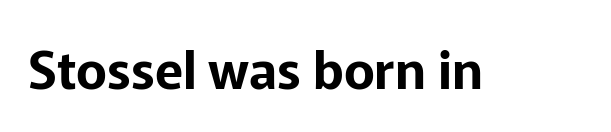
The image shows 52 px sans-serif type, upright; set normal letter spacing, not underlined; low stroke contrast and a medium x-height.
